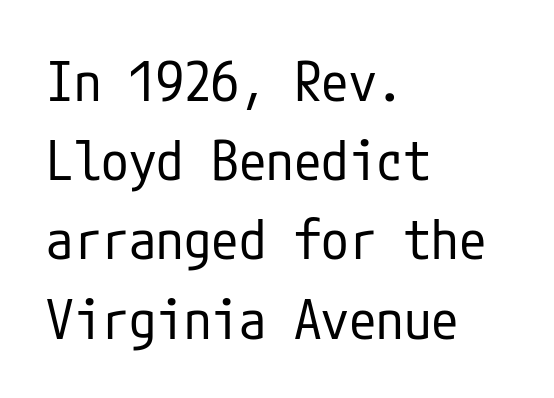
Q: Is the text bold? A: No.
Q: Is the text italic (slanted)? A: No, it is upright.
Q: Is the typeface a serif or a sans-serif typeface? A: Sans-serif.
Q: Is the text underlined? A: No.
Q: How is the paragraph aligned? A: Left-aligned.
Q: Is the spacing between letters normal or unusually wide? A: Normal.
Q: Is the spacing between lines tight, normal or loose? A: Normal.
Q: Width (condensed, normal, or wide)? A: Condensed.
Q: Stroke contrast? A: Low.
Q: x-height? A: Medium.
